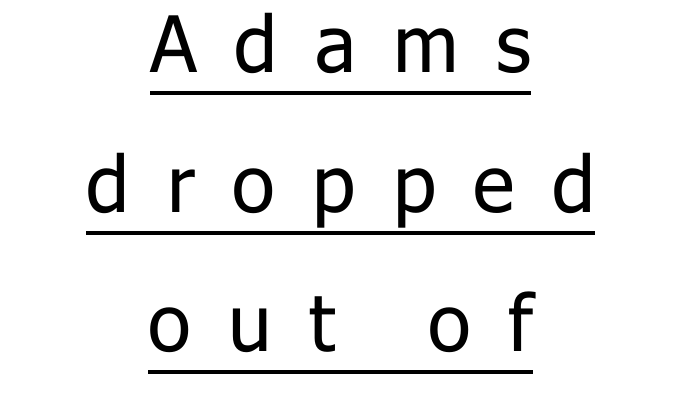
Q: Is the text bold? A: No.
Q: Is the text italic (slanted)? A: No, it is upright.
Q: Is the typeface a serif or a sans-serif typeface? A: Sans-serif.
Q: Is the text underlined? A: Yes.
Q: How is the paragraph aligned? A: Centered.
Q: Is the spacing between letters normal or unusually wide? A: Unusually wide.
Q: Width (condensed, normal, or wide)? A: Normal.
Q: Stroke contrast? A: Low.
Q: x-height? A: Medium.
Q: Monospaced? A: No.
